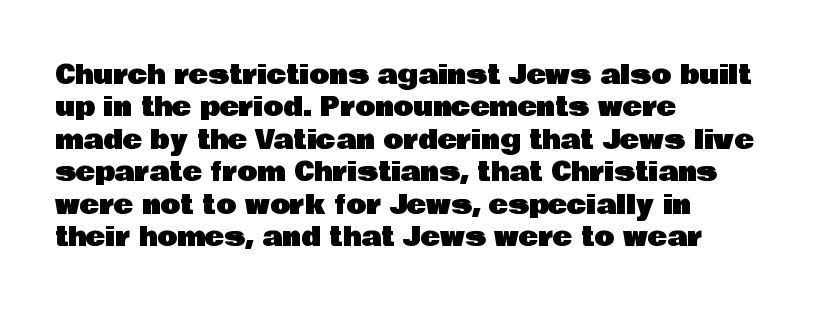
{"italic": "no", "underline": "no", "align": "left", "line_spacing": "normal", "line_spacing_ratio": 1.25, "letter_spacing": "normal", "letter_spacing_em": 0.0, "glyph_px": 26}
